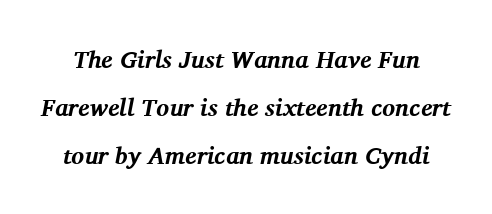
Q: Is the text bold? A: Yes.
Q: Is the text italic (slanted)? A: Yes, it leans right by about 11 degrees.
Q: Is the text underlined? A: No.
Q: Is the spacing between letters normal or unusually wide? A: Normal.
Q: Is the spacing between lines tight, normal or loose? A: Loose.
